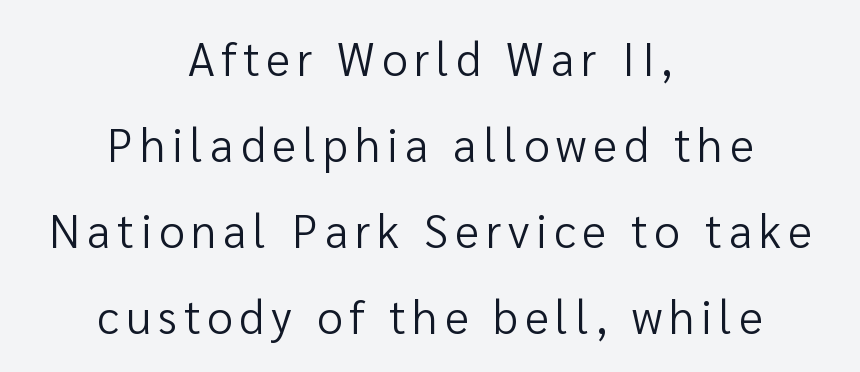
Characters remain perfectly vertical along every line. To sum up the face: it is a sans, with no serifs. Alignment: centered. Descenders hang freely into open space. This is not heavy type; no bold has been used. Do the characters align in a grid? No, the font is proportional.
